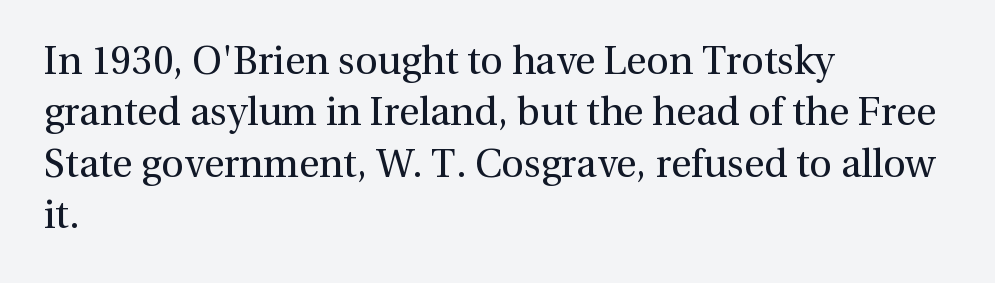
{"serif": "yes", "italic": "no", "bold": "no", "weight": "regular", "width": "normal", "x_height": "medium", "monospaced": "no", "underline": "no", "align": "left", "line_spacing": "normal", "line_spacing_ratio": 1.32, "letter_spacing": "normal", "letter_spacing_em": 0.0, "glyph_px": 39}
